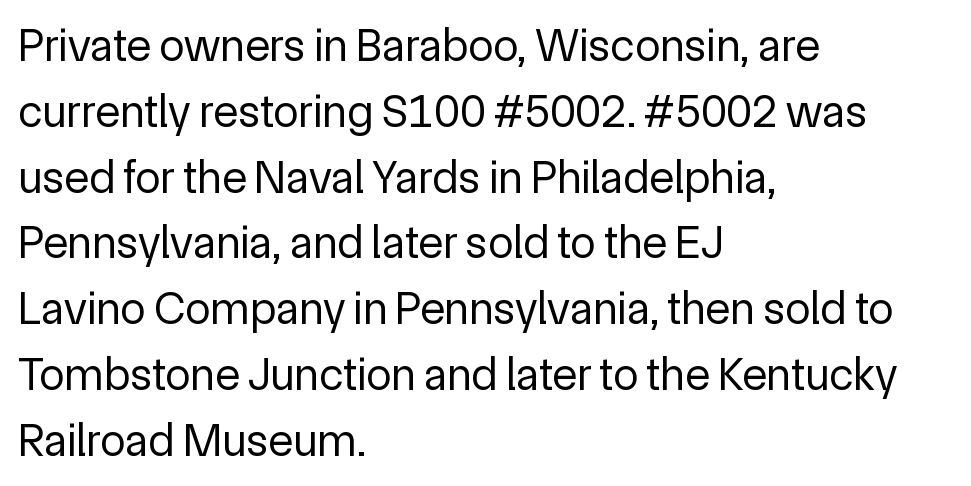
Q: Is the text bold? A: No.
Q: Is the text italic (slanted)? A: No, it is upright.
Q: Is the typeface a serif or a sans-serif typeface? A: Sans-serif.
Q: Is the text underlined? A: No.
Q: How is the paragraph aligned? A: Left-aligned.
Q: Is the spacing between letters normal or unusually wide? A: Normal.
Q: Is the spacing between lines tight, normal or loose? A: Normal.
Q: Width (condensed, normal, or wide)? A: Normal.
Q: x-height? A: Medium.
Q: Monospaced? A: No.
